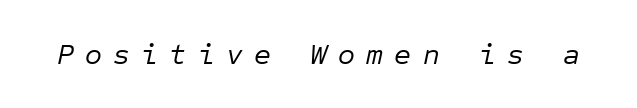
The lettering tilts uniformly, giving the passage an italic look. Caption: expanded tracking, letters set apart. The typeface has the unassuming heft of standard copy or less. Think of a typewriter: that constant character pitch is what you see here.
